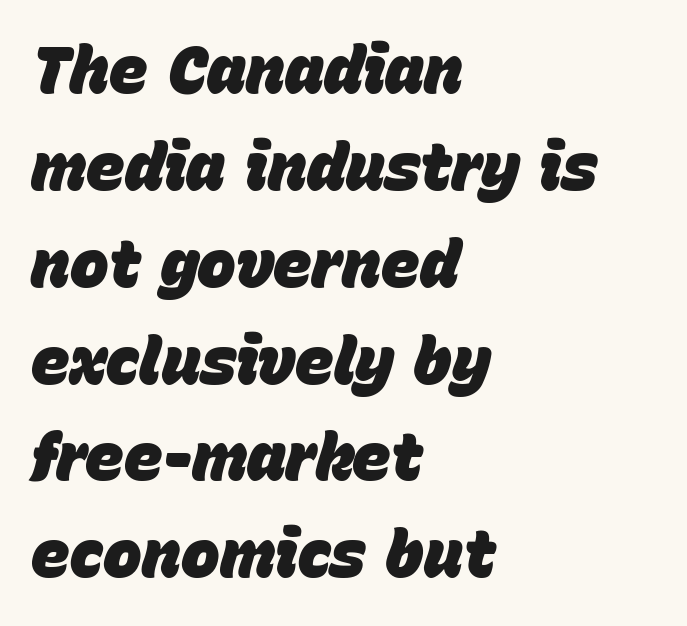
{"italic": "yes", "lean": "right", "slant_degrees": 15, "bold": "yes", "weight": "heavy", "width": "normal", "stroke_contrast": "low", "x_height": "large", "monospaced": "no", "underline": "no", "align": "left", "line_spacing": "normal", "line_spacing_ratio": 1.49, "letter_spacing": "normal", "letter_spacing_em": 0.0, "glyph_px": 65}
